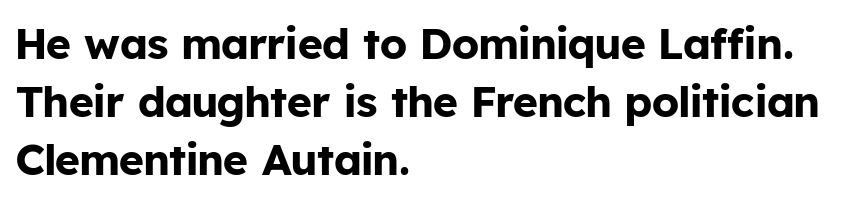
Q: Is the text bold? A: Yes.
Q: Is the text italic (slanted)? A: No, it is upright.
Q: Is the typeface a serif or a sans-serif typeface? A: Sans-serif.
Q: Is the text underlined? A: No.
Q: How is the paragraph aligned? A: Left-aligned.
Q: Is the spacing between letters normal or unusually wide? A: Normal.
Q: Is the spacing between lines tight, normal or loose? A: Normal.
Q: Width (condensed, normal, or wide)? A: Normal.
Q: Stroke contrast? A: Low.
Q: x-height? A: Medium.
Q: Monospaced? A: No.
